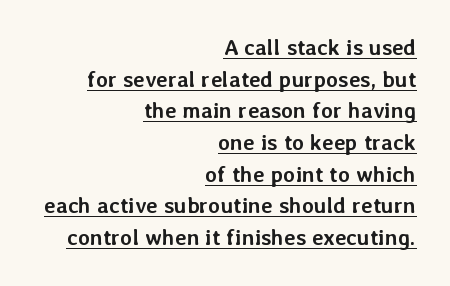
Q: Is the text bold? A: Yes.
Q: Is the text italic (slanted)? A: No, it is upright.
Q: Is the text underlined? A: Yes.
Q: How is the paragraph aligned? A: Right-aligned.
Q: Is the spacing between letters normal or unusually wide? A: Normal.
Q: Is the spacing between lines tight, normal or loose? A: Normal.
